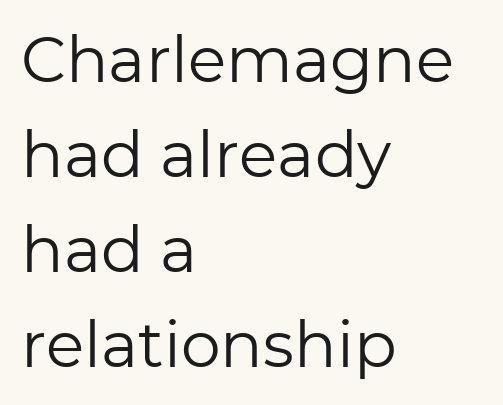
Q: Is the text bold? A: No.
Q: Is the text italic (slanted)? A: No, it is upright.
Q: Is the typeface a serif or a sans-serif typeface? A: Sans-serif.
Q: Is the text underlined? A: No.
Q: How is the paragraph aligned? A: Left-aligned.
Q: Is the spacing between letters normal or unusually wide? A: Normal.
Q: Is the spacing between lines tight, normal or loose? A: Normal.
Q: Width (condensed, normal, or wide)? A: Normal.
Q: Stroke contrast? A: Low.
Q: x-height? A: Medium.
Q: Monospaced? A: No.
